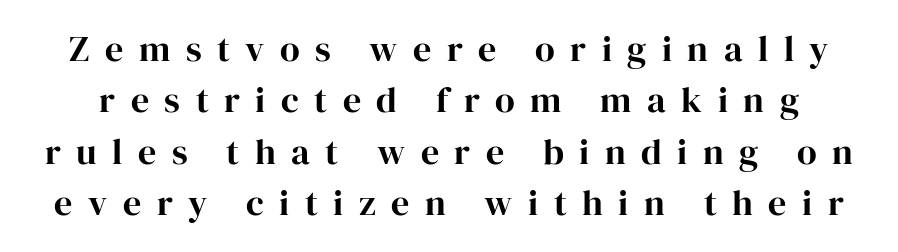
Q: Is the text italic (slanted)? A: No, it is upright.
Q: Is the typeface a serif or a sans-serif typeface? A: Serif.
Q: Is the text underlined? A: No.
Q: Is the spacing between letters normal or unusually wide? A: Unusually wide.
Q: Is the spacing between lines tight, normal or loose? A: Normal.
Q: Width (condensed, normal, or wide)? A: Normal.
Q: Stroke contrast? A: High.
Q: x-height? A: Medium.
Q: Monospaced? A: No.
